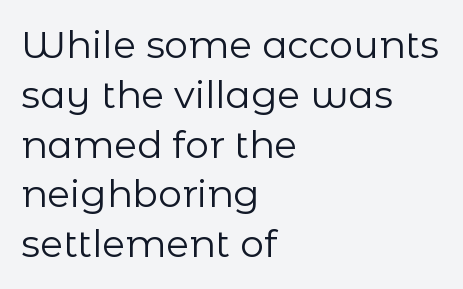
{"serif": "no", "italic": "no", "bold": "no", "weight": "regular", "width": "normal", "stroke_contrast": "low", "x_height": "medium", "monospaced": "no", "underline": "no", "align": "left", "line_spacing": "normal", "line_spacing_ratio": 1.31, "letter_spacing": "normal", "letter_spacing_em": 0.0, "glyph_px": 38}
